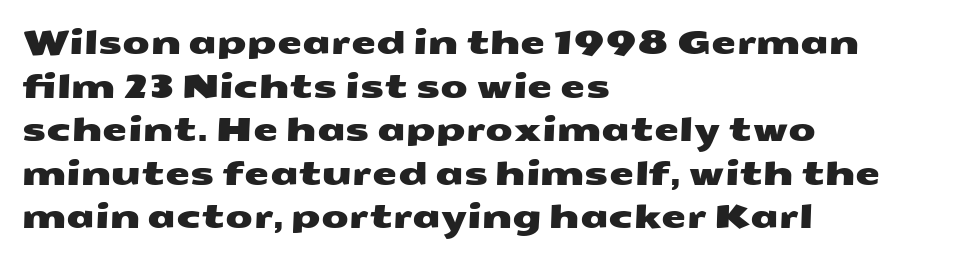
The image shows 32 px wide sans-serif type; set left-aligned, normal line spacing (1.36x), normal letter spacing, not underlined; medium stroke contrast and a medium x-height.
